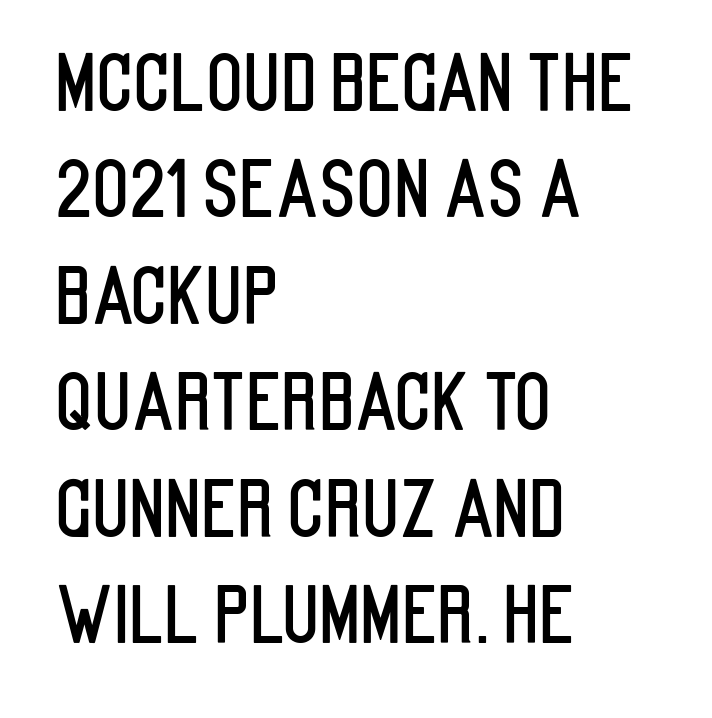
{"serif": "no", "italic": "no", "width": "condensed", "stroke_contrast": "low", "x_height": "large", "monospaced": "no", "underline": "no", "align": "left", "line_spacing": "normal", "line_spacing_ratio": 1.4, "letter_spacing": "normal", "letter_spacing_em": 0.0, "glyph_px": 76}
